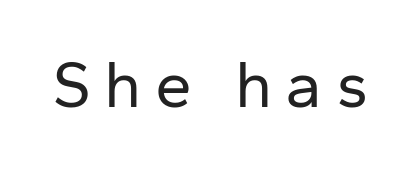
Q: Is the text bold? A: No.
Q: Is the text italic (slanted)? A: No, it is upright.
Q: Is the typeface a serif or a sans-serif typeface? A: Sans-serif.
Q: Is the text underlined? A: No.
Q: Is the spacing between letters normal or unusually wide? A: Unusually wide.
Q: Width (condensed, normal, or wide)? A: Normal.
Q: Stroke contrast? A: Low.
Q: x-height? A: Medium.
Q: Monospaced? A: No.
